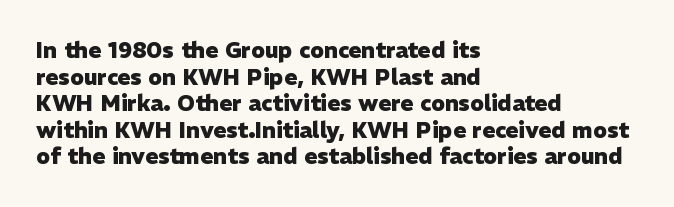
The image shows 22 px bold type, upright; set left-aligned, line spacing 1.21x, normal letter spacing, not underlined.
